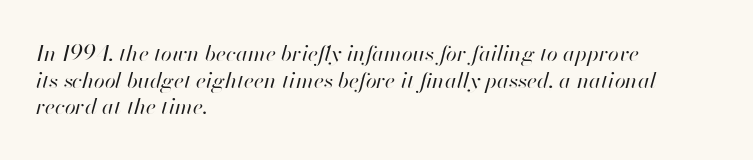
Stroke mass is kept to a normal reading level or below. An italicized treatment has been applied to the whole sample. These lines are set flush left with a ragged right edge. The baseline area is clear.
